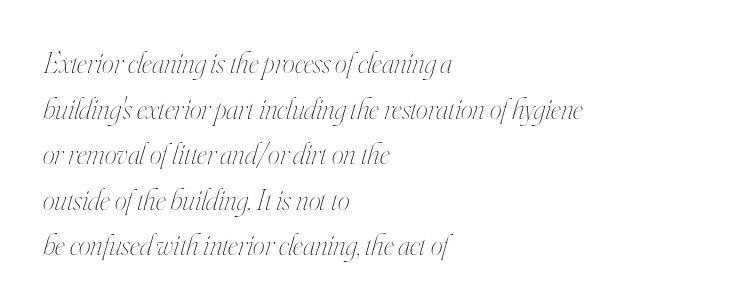
{"italic": "yes", "lean": "right", "slant_degrees": 16, "bold": "no", "weight": "thin", "width": "condensed", "stroke_contrast": "high", "x_height": "small", "monospaced": "no", "underline": "no", "align": "left", "line_spacing": "normal", "line_spacing_ratio": 1.52, "letter_spacing": "normal", "letter_spacing_em": 0.0, "glyph_px": 30}
